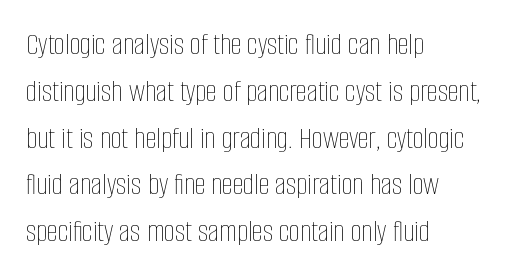
Q: Is the text bold? A: No.
Q: Is the text italic (slanted)? A: No, it is upright.
Q: Is the text underlined? A: No.
Q: How is the paragraph aligned? A: Left-aligned.
Q: Is the spacing between letters normal or unusually wide? A: Normal.
Q: Is the spacing between lines tight, normal or loose? A: Normal.
Q: Width (condensed, normal, or wide)? A: Condensed.
Q: Stroke contrast? A: Low.
Q: x-height? A: Large.
Q: Monospaced? A: No.
